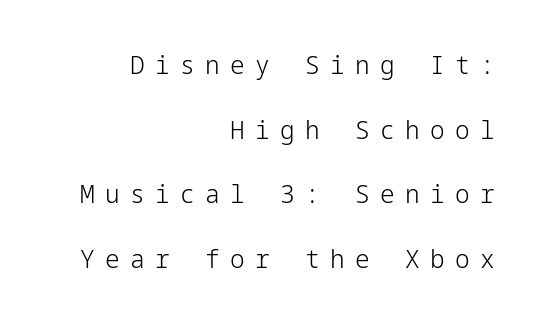
In terms of leading, this rendering errs on the spacious side. Look at the tracking — it's clearly loosened, letters drifting apart. Nobody drew a line under any word here. Upright lettering throughout. If you drew a ruler down the right edge, every line would touch it. Unbolded letterforms with no extra heft.
